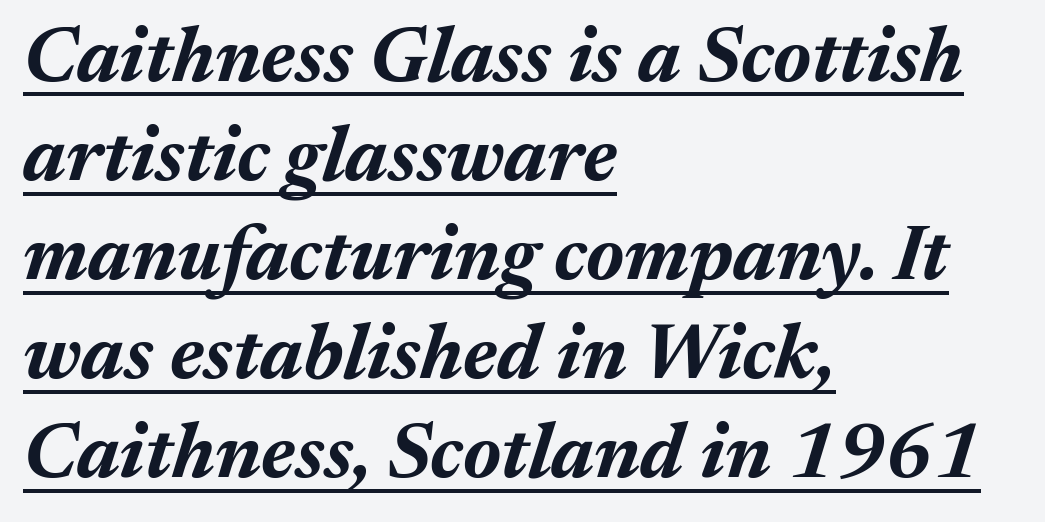
These lines are set flush left with a ragged right edge. A typesetter would call this proportional, since set widths differ per character. A dark, heavy texture on the line: the type is bold. The text carries the slant typical of an italic or oblique font. The rows are spaced the way most documents space them.
